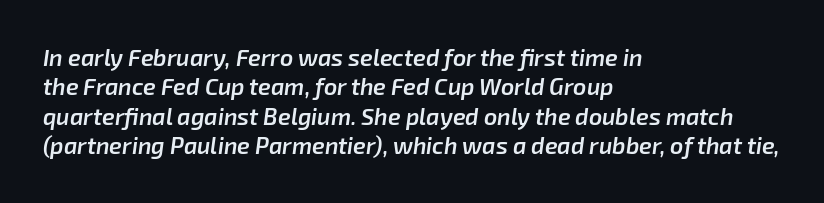
Q: Is the text bold? A: Semi-bold.
Q: Is the text italic (slanted)? A: Yes, it leans right by about 8 degrees.
Q: Is the text underlined? A: No.
Q: How is the paragraph aligned? A: Left-aligned.
Q: Is the spacing between letters normal or unusually wide? A: Normal.
Q: Is the spacing between lines tight, normal or loose? A: Normal.
